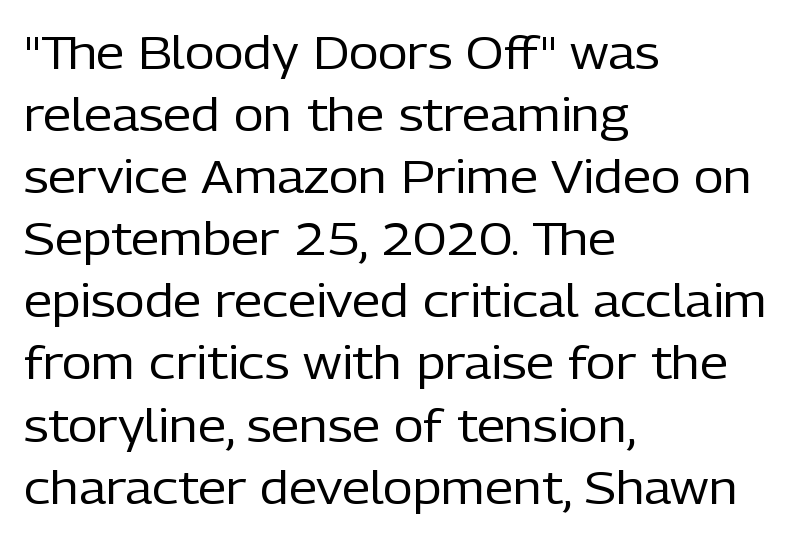
The typesetting does not lean heavy: it is not bold. Varying glyph widths throughout — classic text-font behaviour. You could call the tracking neutral — neither tight nor loose. The letters stand straight up with perfectly vertical stems. No word sits above an underline.
